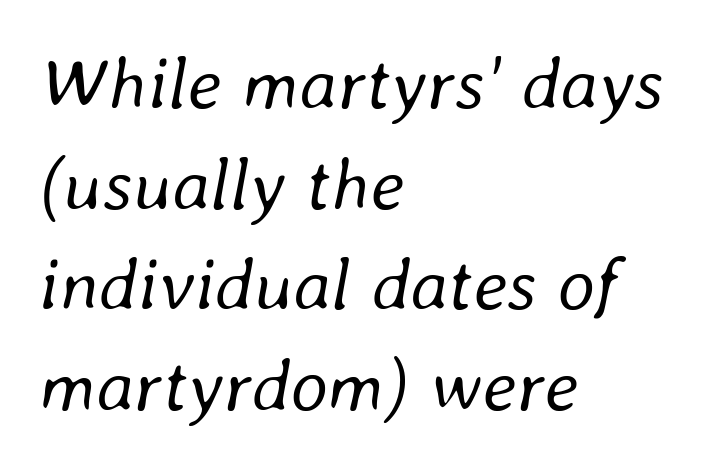
{"italic": "yes", "lean": "right", "slant_degrees": 8, "bold": "no", "weight": "regular", "width": "normal", "stroke_contrast": "low", "x_height": "medium", "monospaced": "no", "underline": "no", "align": "left", "line_spacing": "normal", "line_spacing_ratio": 1.36, "letter_spacing": "normal", "letter_spacing_em": 0.0, "glyph_px": 74}
